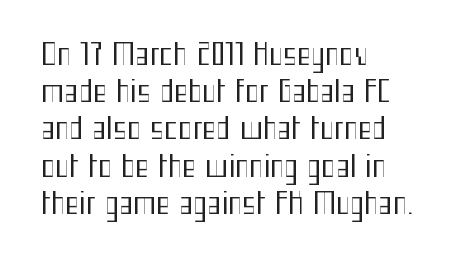
{"serif": "no", "italic": "no", "bold": "no", "weight": "regular", "width": "condensed", "stroke_contrast": "medium", "x_height": "medium", "monospaced": "no", "underline": "no", "align": "left", "line_spacing_ratio": 1.24, "letter_spacing": "normal", "letter_spacing_em": 0.0, "glyph_px": 30}
